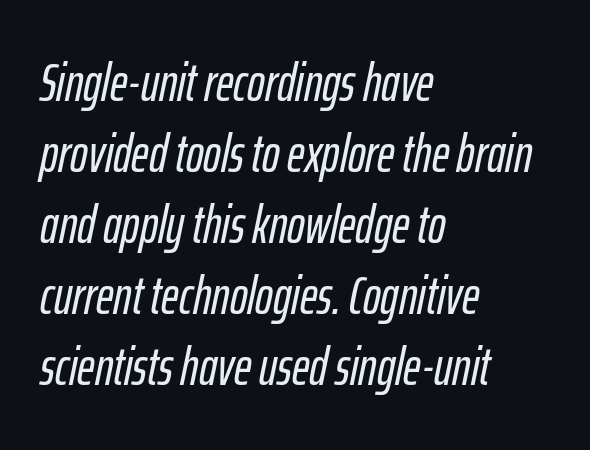
{"italic": "yes", "lean": "right", "slant_degrees": 12, "width": "condensed", "stroke_contrast": "low", "x_height": "medium", "monospaced": "no", "underline": "no", "align": "left", "line_spacing": "normal", "line_spacing_ratio": 1.34, "letter_spacing": "normal", "letter_spacing_em": 0.0, "glyph_px": 53}
